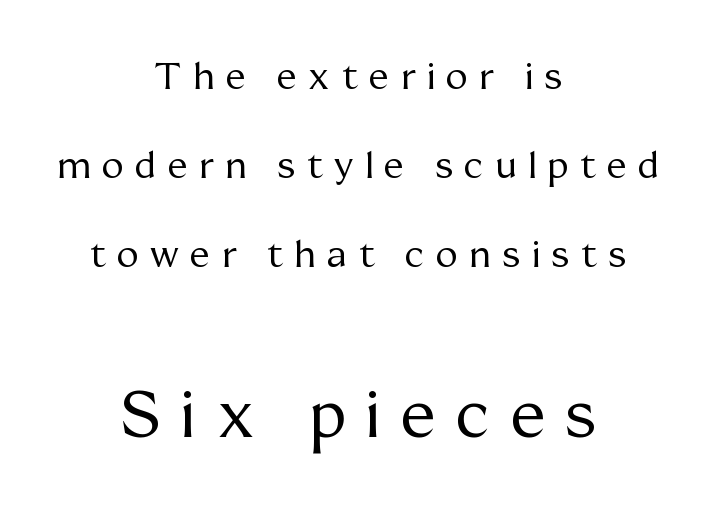
Q: Is the text bold? A: No.
Q: Is the text italic (slanted)? A: No, it is upright.
Q: Is the typeface a serif or a sans-serif typeface? A: Serif.
Q: Is the text underlined? A: No.
Q: How is the paragraph aligned? A: Centered.
Q: Is the spacing between letters normal or unusually wide? A: Unusually wide.
Q: Is the spacing between lines tight, normal or loose? A: Loose.
Q: Which block of text is set in a larger size, the first (top) or the second (bottom)? A: The second (bottom) one.
Q: Width (condensed, normal, or wide)? A: Normal.
Q: Stroke contrast? A: Medium.
Q: x-height? A: Medium.
Q: Monospaced? A: No.
